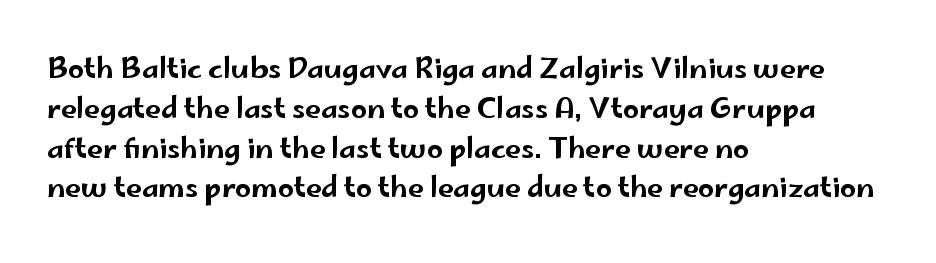
The image shows 28 px wide sans-serif type, upright; set left-aligned, normal line spacing (1.42x), normal letter spacing, not underlined; low stroke contrast and a small x-height.
